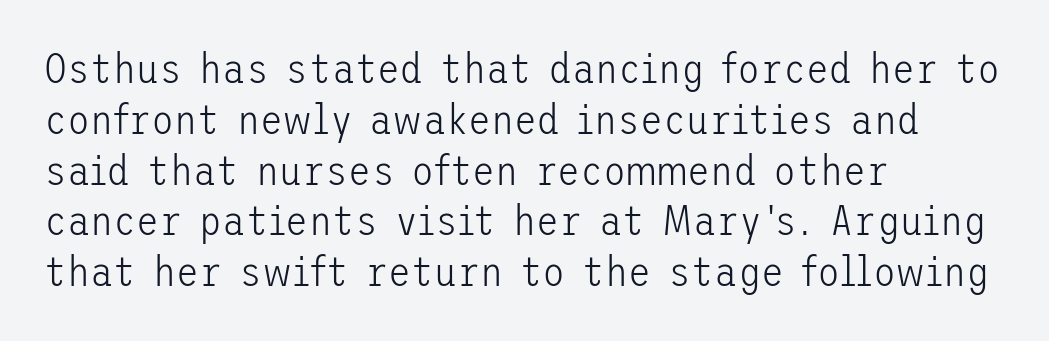
{"serif": "no", "italic": "no", "bold": "no", "weight": "light", "width": "normal", "stroke_contrast": "low", "x_height": "medium", "underline": "no", "align": "left", "line_spacing_ratio": 1.21, "letter_spacing": "normal", "letter_spacing_em": 0.0, "glyph_px": 42}
